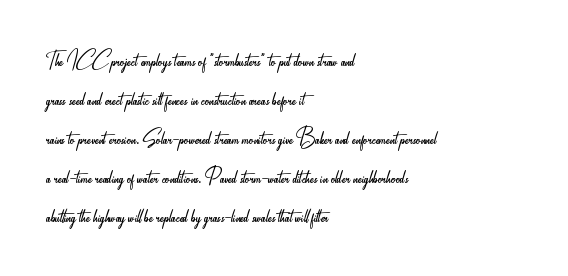
{"bold": "no", "underline": "no", "align": "left", "line_spacing": "normal", "line_spacing_ratio": 1.44, "letter_spacing": "normal", "letter_spacing_em": 0.0, "glyph_px": 27}
